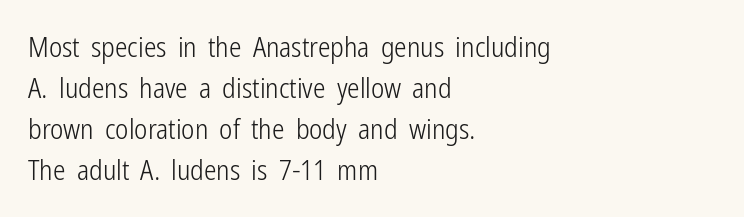
{"serif": "no", "italic": "no", "bold": "no", "weight": "light", "width": "condensed", "stroke_contrast": "low", "x_height": "medium", "monospaced": "no", "underline": "no", "align": "left", "line_spacing": "normal", "line_spacing_ratio": 1.46, "letter_spacing": "normal", "letter_spacing_em": 0.0, "glyph_px": 28}
